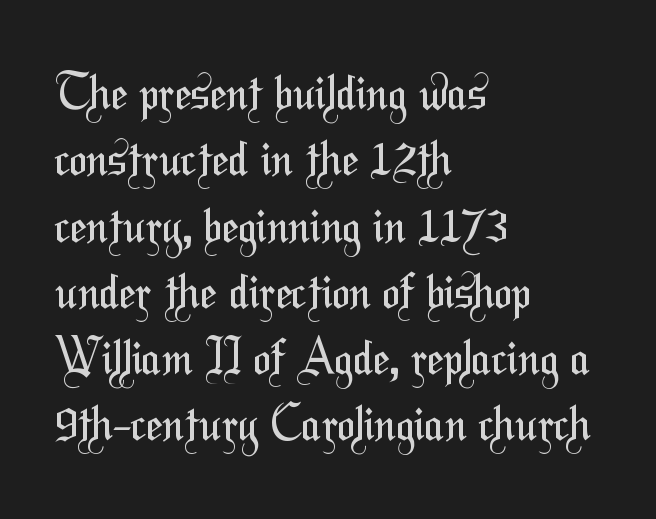
Q: Is the text bold? A: No.
Q: Is the typeface a serif or a sans-serif typeface? A: Sans-serif.
Q: Is the text underlined? A: No.
Q: How is the paragraph aligned? A: Left-aligned.
Q: Is the spacing between letters normal or unusually wide? A: Normal.
Q: Is the spacing between lines tight, normal or loose? A: Normal.
Q: Width (condensed, normal, or wide)? A: Condensed.
Q: Stroke contrast? A: Medium.
Q: x-height? A: Medium.
Q: Monospaced? A: No.
